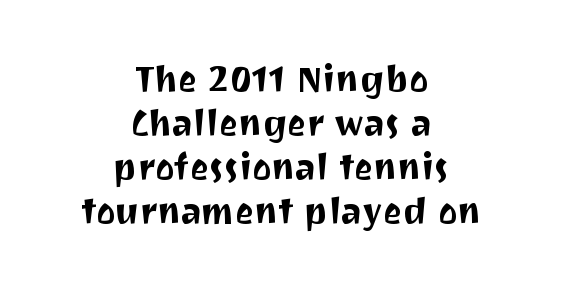
Quick note: underline off. A centered setting, common on invitations and titles, is used for this passage. Does the lettering tilt? It doesn't — this is upright. Character widths vary here, with narrow letters taking less room than wide ones. The letters carry no serifs — their stems end cleanly without finishing strokes. Observe the ordinary spacing: letters are neighbours, not strangers.
